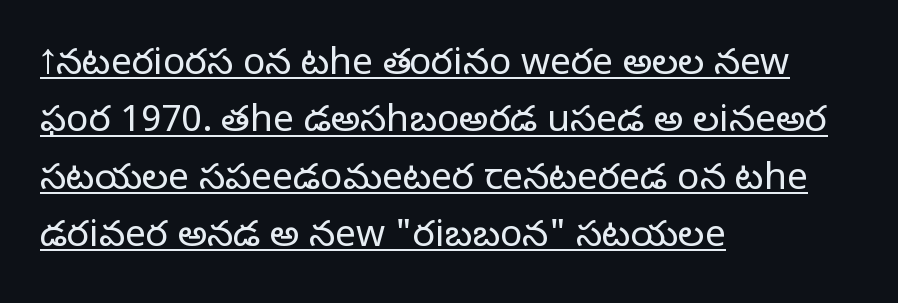
To sum up the face: it is a sans, with no serifs. Is there any slant? The stems are plumb. If you drew a ruler down the left edge, every line would touch it. Does extra space separate the letters? No, they use regular spacing.
